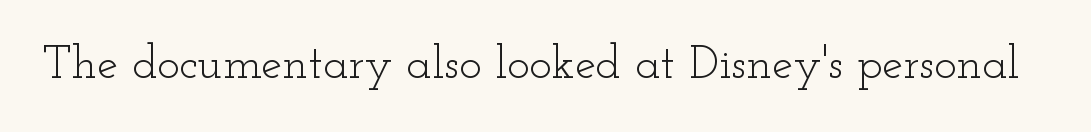
{"serif": "yes", "italic": "no", "bold": "no", "weight": "light", "width": "wide", "stroke_contrast": "low", "x_height": "small", "monospaced": "no", "underline": "no", "letter_spacing": "normal", "letter_spacing_em": 0.0, "glyph_px": 47}
